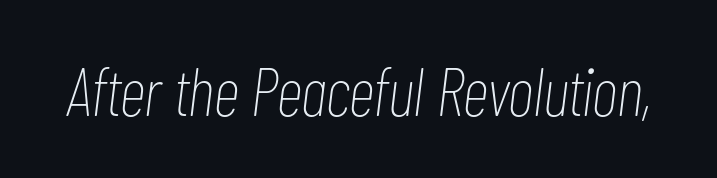
{"italic": "yes", "lean": "right", "slant_degrees": 7, "bold": "no", "weight": "thin", "width": "condensed", "stroke_contrast": "low", "x_height": "medium", "monospaced": "no", "underline": "no", "letter_spacing": "normal", "letter_spacing_em": 0.0, "glyph_px": 68}
